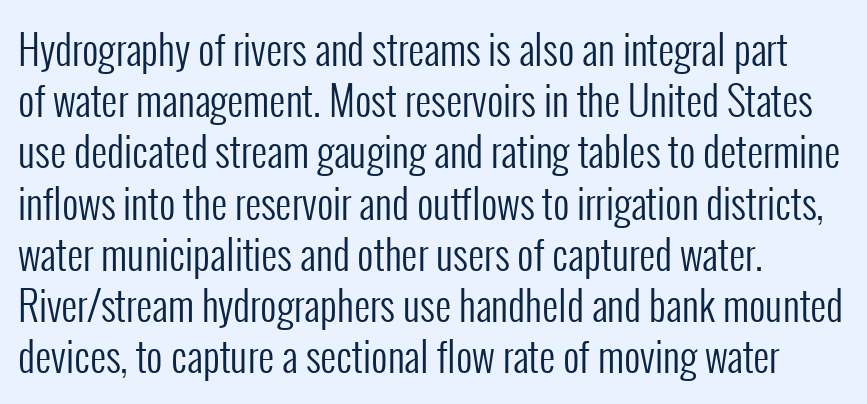
The image shows 40 px regular-weight, condensed sans-serif type, upright; set left-aligned, normal line spacing (1.28x), normal letter spacing, not underlined; low stroke contrast and a medium x-height.
